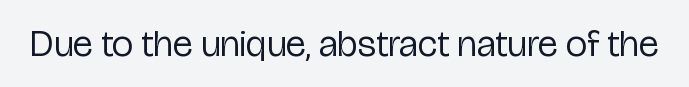
Here the designer chose a conventional face with non-uniform glyph widths. These glyphs show unthickened strokes, regular width or finer. Notice how the stems are strictly vertical — no italics here. You could call the tracking neutral — neither tight nor loose. Descenders are the only things crossing below the line.
